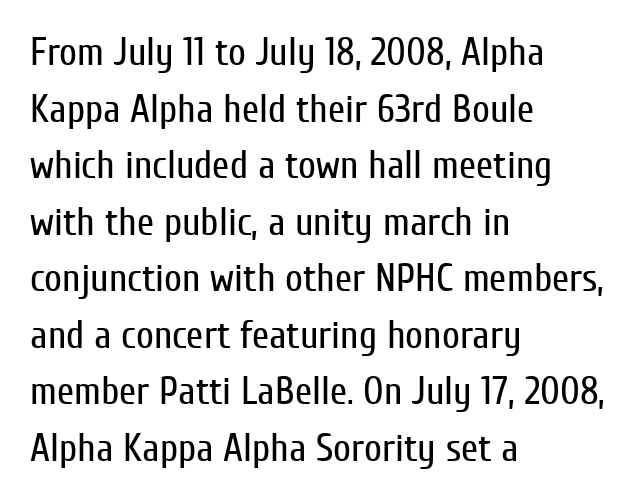
{"serif": "no", "italic": "no", "bold": "no", "weight": "regular", "width": "condensed", "stroke_contrast": "low", "x_height": "medium", "monospaced": "no", "underline": "no", "align": "left", "line_spacing": "normal", "line_spacing_ratio": 1.45, "letter_spacing": "normal", "letter_spacing_em": 0.0, "glyph_px": 39}
